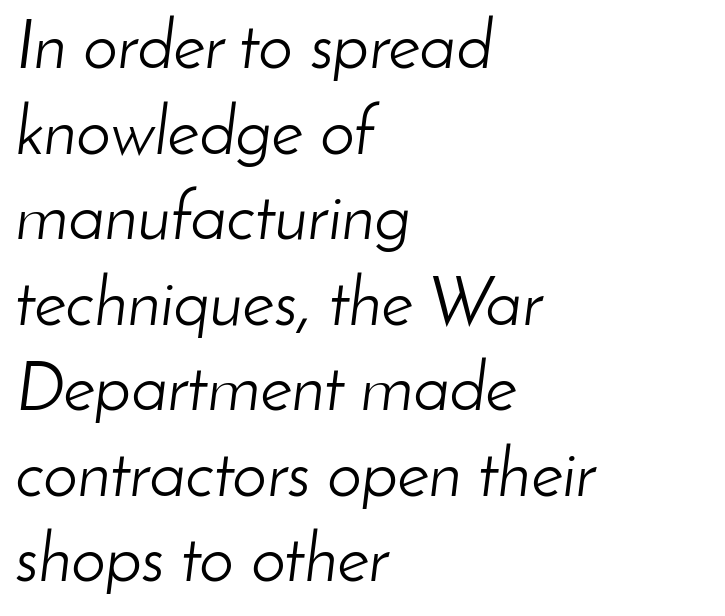
There's an unmistakable incline to the writing here. Bold? No — there's no thickening of the strokes. Inter-character spacing is left at the font's built-in metrics. The area under the type is left untouched.
